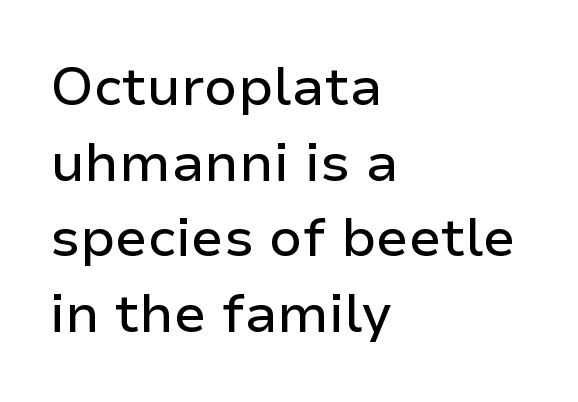
The image shows 54 px sans-serif type, upright; set left-aligned, normal line spacing (1.4x), normal letter spacing, not underlined; low stroke contrast and a medium x-height.
